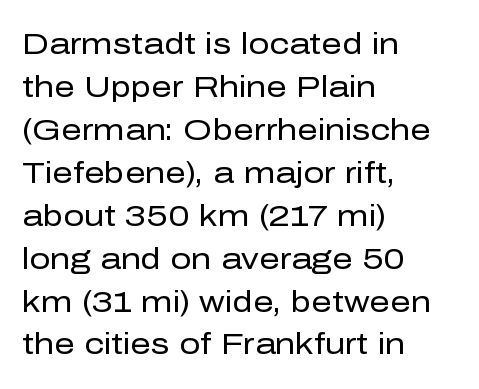
The lines are quadded left. Spacing verdict: proportional, widths tailored to each character. Rows of type keep a routine distance in the vertical direction. Font category for this specimen: sans-serif. The axis of the letterforms is exactly vertical.
